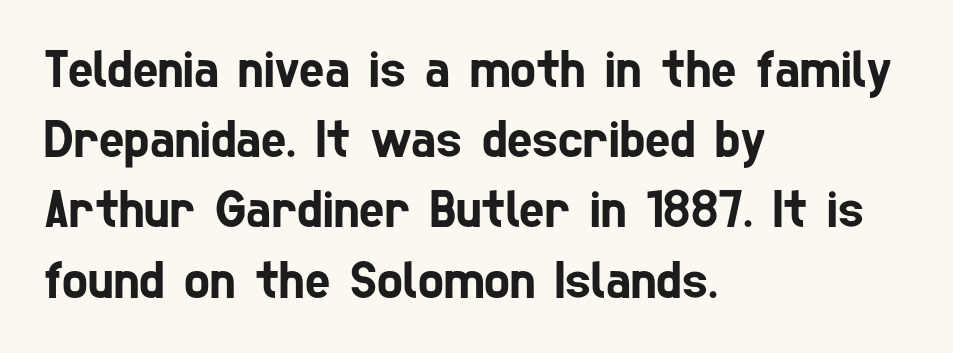
{"serif": "no", "width": "condensed", "stroke_contrast": "low", "x_height": "medium", "monospaced": "no", "underline": "no", "align": "left", "line_spacing": "normal", "line_spacing_ratio": 1.3, "letter_spacing": "normal", "letter_spacing_em": 0.0, "glyph_px": 54}
